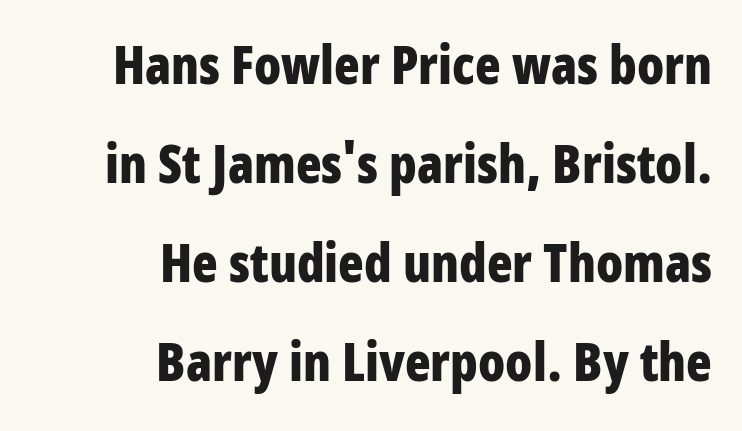
The image shows 53 px bold, condensed sans-serif type, upright; set right-aligned, line spacing 1.87x, normal letter spacing, not underlined; low stroke contrast and a large x-height.
